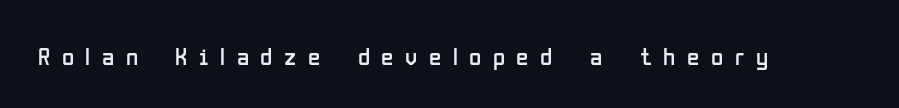
Style check: upright. Is the type heavy? It reads as light-to-regular instead. Words appear elongated and porous because spacing is wide. Has an underline been added? It has not.
